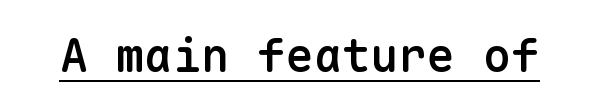
Quick note: underline on. A bit beefed up — I'd call it semibold rather than bold. The type sits square on the baseline with zero lean. Compared with typical body copy, the letter spacing here is the same. The designer went with a sans here, leaving each stem footless.
